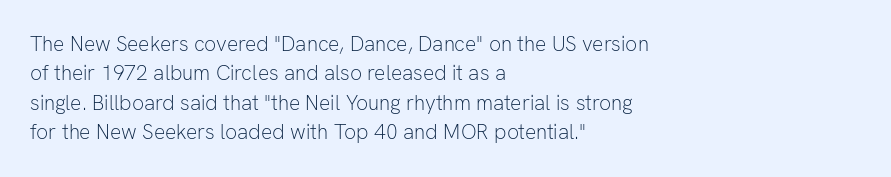
{"italic": "no", "bold": "no", "underline": "no", "align": "left", "line_spacing": "normal", "line_spacing_ratio": 1.4, "letter_spacing": "normal", "letter_spacing_em": 0.0, "glyph_px": 21}
